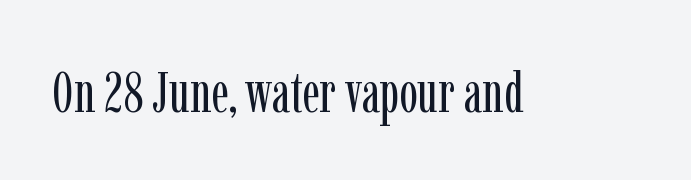
{"serif": "yes", "italic": "no", "bold": "no", "weight": "regular", "width": "condensed", "stroke_contrast": "low", "x_height": "medium", "monospaced": "no", "underline": "no", "letter_spacing": "normal", "letter_spacing_em": 0.0, "glyph_px": 56}
